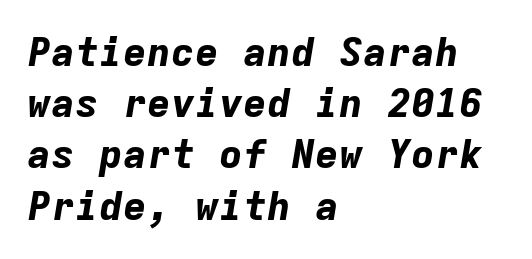
Q: Is the text bold? A: Yes.
Q: Is the text italic (slanted)? A: Yes, it leans right by about 9 degrees.
Q: Is the text underlined? A: No.
Q: How is the paragraph aligned? A: Left-aligned.
Q: Is the spacing between letters normal or unusually wide? A: Normal.
Q: Is the spacing between lines tight, normal or loose? A: Normal.
Q: Width (condensed, normal, or wide)? A: Normal.
Q: Stroke contrast? A: Low.
Q: x-height? A: Medium.
Q: Monospaced? A: Yes.
